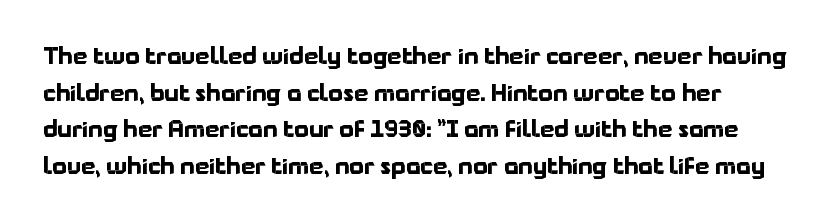
{"italic": "no", "bold": "yes", "underline": "no", "line_spacing": "normal", "line_spacing_ratio": 1.59, "letter_spacing": "normal", "letter_spacing_em": 0.0, "glyph_px": 23}
